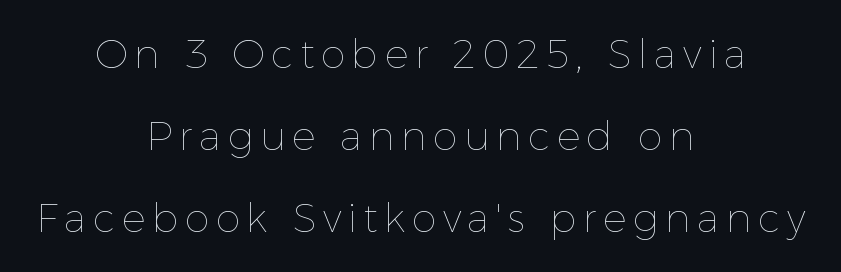
The image shows 40 px thin type, upright; set centered, loose line spacing (2.05x), not underlined; a medium x-height.
